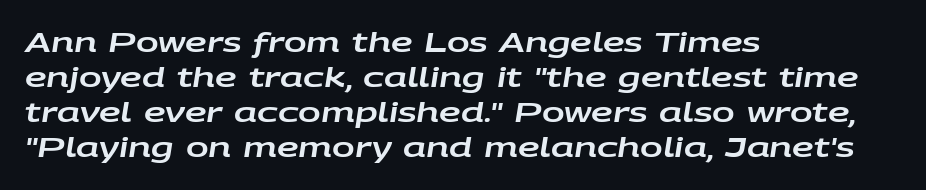
The lettering tilts uniformly, giving the passage an italic look. All the whitespace from short lines collects on the right. What's the leading like? Ordinary, nothing unusual. Between one letter and the next there's only the usual sliver of space.
